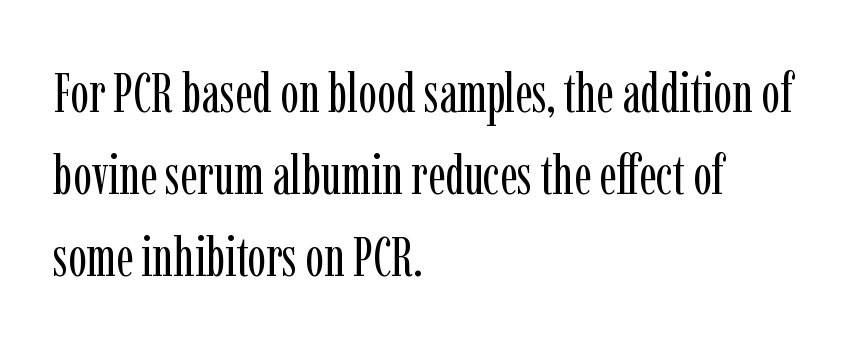
The strokes carry an ordinary text weight at most. Honestly, the letter spacing is just normal — you wouldn't notice it. Does the leading feel generous? No, just average. Classification — serif.
